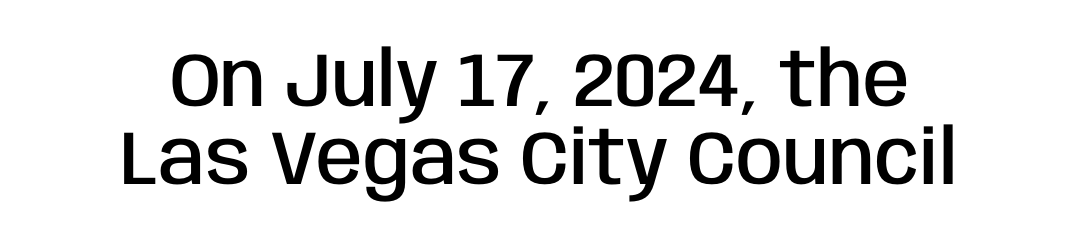
{"serif": "no", "italic": "no", "bold": "semi", "weight": "semibold", "width": "condensed", "stroke_contrast": "low", "x_height": "large", "monospaced": "no", "underline": "no", "align": "center", "line_spacing": "tight", "line_spacing_ratio": 1.02, "letter_spacing": "normal", "letter_spacing_em": 0.0, "glyph_px": 76}
